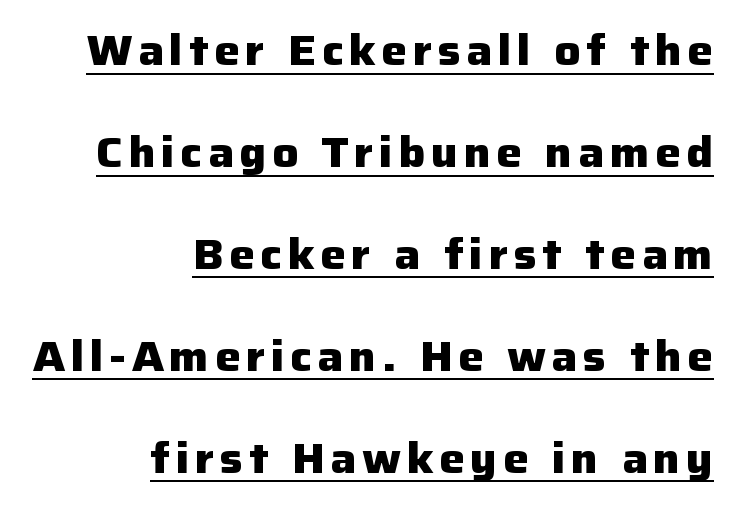
{"serif": "no", "italic": "no", "bold": "yes", "weight": "heavy", "width": "normal", "stroke_contrast": "low", "x_height": "medium", "monospaced": "no", "underline": "yes", "align": "right", "line_spacing": "loose", "line_spacing_ratio": 2.37, "glyph_px": 43}
